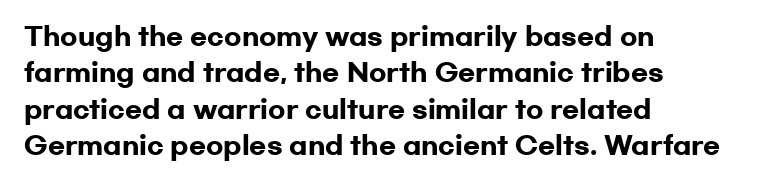
The letters are bold, with thick, heavy strokes. If you measured baseline to baseline, you'd find a middling distance. Posture: straight, roman, zero tilt. No word sits above an underline.
